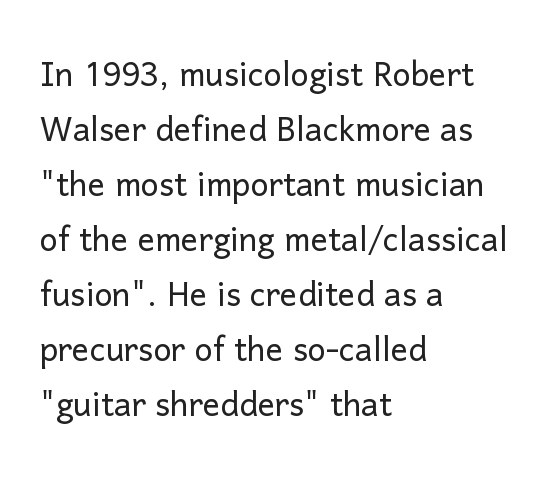
Q: Is the text bold? A: No.
Q: Is the text italic (slanted)? A: No, it is upright.
Q: Is the typeface a serif or a sans-serif typeface? A: Sans-serif.
Q: Is the text underlined? A: No.
Q: How is the paragraph aligned? A: Left-aligned.
Q: Is the spacing between letters normal or unusually wide? A: Normal.
Q: Is the spacing between lines tight, normal or loose? A: Normal.
Q: Width (condensed, normal, or wide)? A: Normal.
Q: Stroke contrast? A: Low.
Q: x-height? A: Medium.
Q: Monospaced? A: No.
